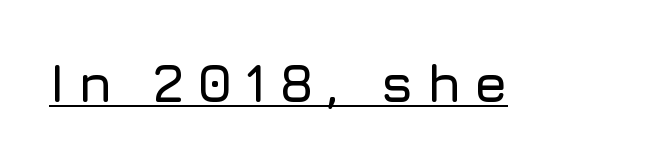
The typography opts for an upright posture over an oblique one. The face used here is rendered with a markedly widened letterfit. These lines are rendered in a variable-pitch font. Stroke terminals: plain, sans-serif. The passage shown is underscored from start to finish.
